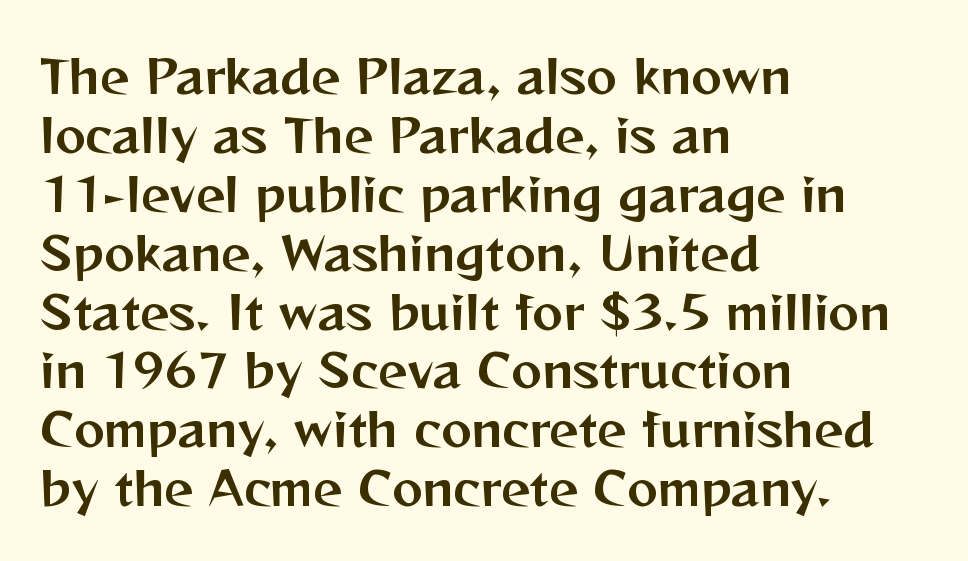
The image shows 46 px sans-serif type, upright; set left-aligned, normal line spacing (1.28x), normal letter spacing, not underlined; medium stroke contrast and a medium x-height.
